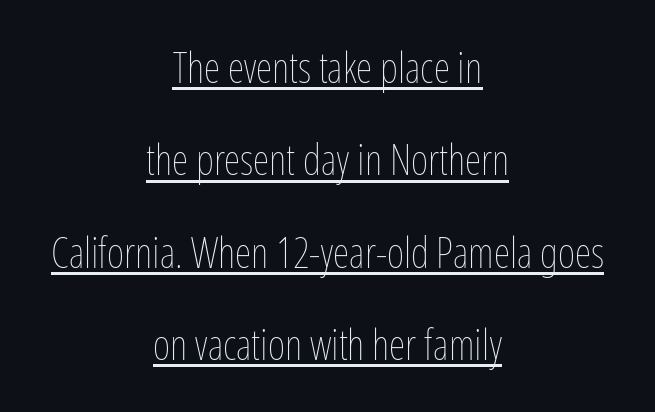
{"italic": "no", "bold": "no", "weight": "thin", "width": "condensed", "stroke_contrast": "low", "x_height": "medium", "monospaced": "no", "underline": "yes", "align": "center", "line_spacing": "loose", "line_spacing_ratio": 2.2, "letter_spacing": "normal", "letter_spacing_em": 0.0, "glyph_px": 42}
